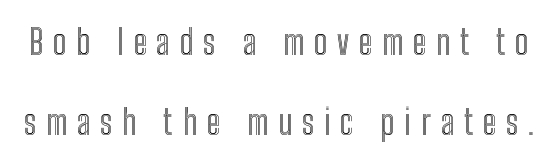
{"italic": "no", "width": "condensed", "x_height": "medium", "monospaced": "no", "underline": "no", "line_spacing": "loose", "line_spacing_ratio": 2.36, "letter_spacing": "wide", "letter_spacing_em": 0.29, "glyph_px": 34}
